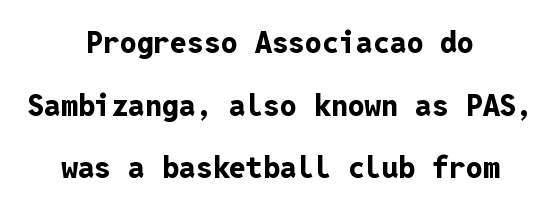
The baseline area is clear. The font's upright variant was chosen for this text. Look at the tracking — it's just the regular setting, nothing added. Do the characters align in a grid? Yes, the font is monospaced. The font family rendered here belongs to the sans-serif group. Stroke thickness is high; the sample reads as a true bold.
